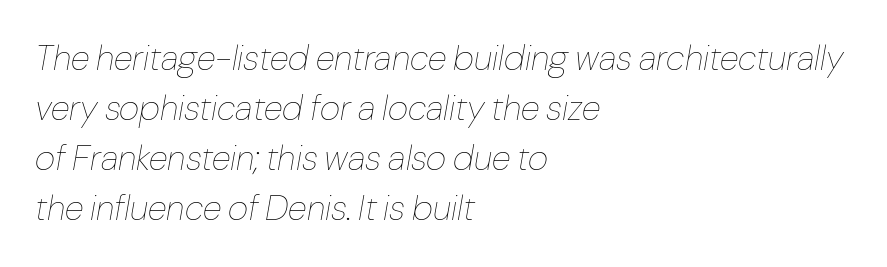
Q: Is the text bold? A: No.
Q: Is the text italic (slanted)? A: Yes, it leans right by about 10 degrees.
Q: Is the text underlined? A: No.
Q: How is the paragraph aligned? A: Left-aligned.
Q: Is the spacing between letters normal or unusually wide? A: Normal.
Q: Is the spacing between lines tight, normal or loose? A: Normal.
Q: Width (condensed, normal, or wide)? A: Normal.
Q: Stroke contrast? A: Low.
Q: x-height? A: Medium.
Q: Monospaced? A: No.
